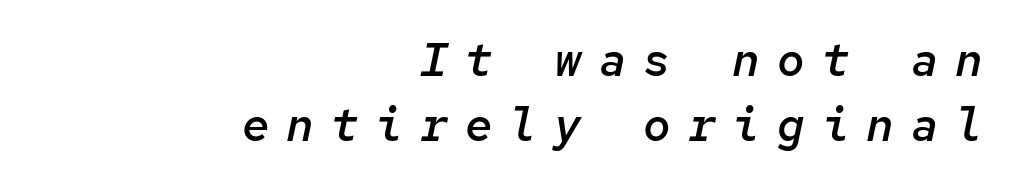
Q: Is the text bold? A: Semi-bold.
Q: Is the text italic (slanted)? A: Yes, it leans right by about 12 degrees.
Q: Is the text underlined? A: No.
Q: How is the paragraph aligned? A: Right-aligned.
Q: Is the spacing between letters normal or unusually wide? A: Unusually wide.
Q: Is the spacing between lines tight, normal or loose? A: Normal.
Q: Width (condensed, normal, or wide)? A: Normal.
Q: Stroke contrast? A: Low.
Q: x-height? A: Medium.
Q: Monospaced? A: Yes.
